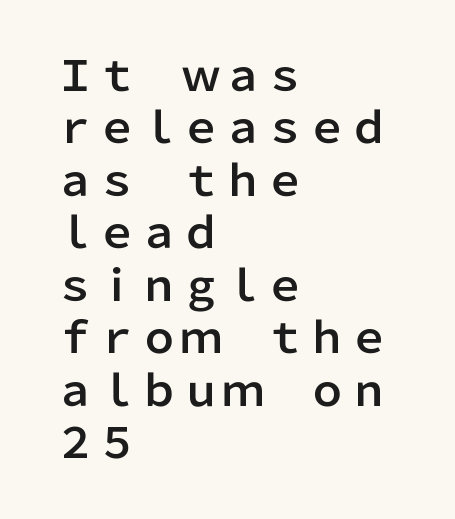
The image shows 42 px sans-serif type, upright; set left-aligned, normal line spacing (1.25x), normal letter spacing, not underlined; low stroke contrast and a medium x-height.
